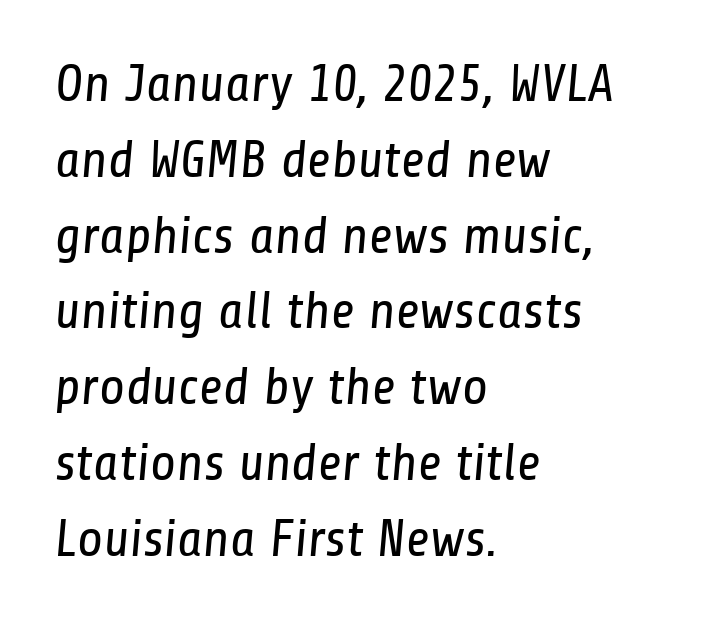
The image shows 53 px regular-weight, condensed sans-serif type; set left-aligned, normal line spacing (1.43x), normal letter spacing, not underlined; low stroke contrast and a medium x-height.
